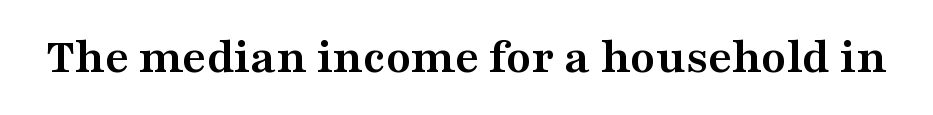
The image shows 51 px semibold, wide serif type, upright; set normal letter spacing, not underlined; medium stroke contrast and a medium x-height.
